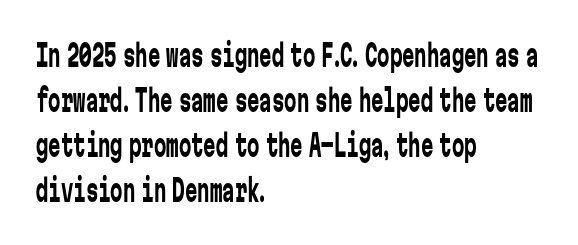
{"serif": "no", "italic": "no", "bold": "no", "weight": "regular", "width": "condensed", "stroke_contrast": "low", "x_height": "medium", "monospaced": "yes", "underline": "no", "align": "left", "line_spacing": "normal", "line_spacing_ratio": 1.45, "letter_spacing": "normal", "letter_spacing_em": 0.0, "glyph_px": 31}
